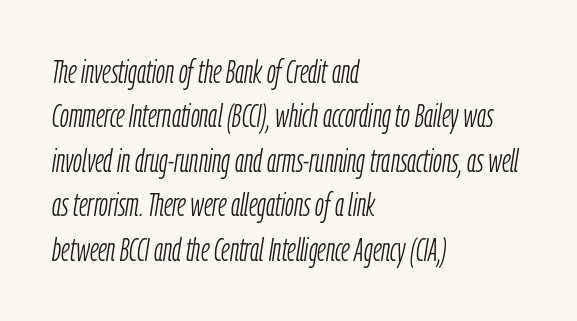
Q: Is the text bold? A: No.
Q: Is the text italic (slanted)? A: Yes, it leans right by about 9 degrees.
Q: Is the text underlined? A: No.
Q: How is the paragraph aligned? A: Left-aligned.
Q: Is the spacing between letters normal or unusually wide? A: Normal.
Q: Is the spacing between lines tight, normal or loose? A: Normal.
Q: Width (condensed, normal, or wide)? A: Condensed.
Q: Stroke contrast? A: Low.
Q: x-height? A: Medium.
Q: Monospaced? A: No.
